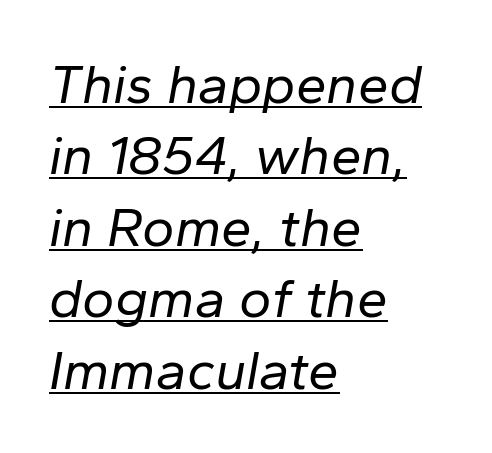
Q: Is the text bold? A: No.
Q: Is the text italic (slanted)? A: Yes, it leans right by about 10 degrees.
Q: Is the text underlined? A: Yes.
Q: How is the paragraph aligned? A: Left-aligned.
Q: Is the spacing between letters normal or unusually wide? A: Normal.
Q: Is the spacing between lines tight, normal or loose? A: Normal.
Q: Width (condensed, normal, or wide)? A: Normal.
Q: Stroke contrast? A: Low.
Q: x-height? A: Medium.
Q: Monospaced? A: No.
